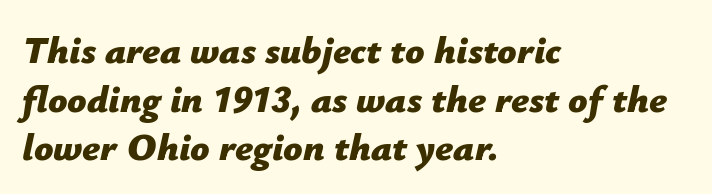
{"italic": "yes", "lean": "right", "slant_degrees": 12, "bold": "yes", "weight": "bold", "width": "normal", "stroke_contrast": "low", "x_height": "medium", "monospaced": "no", "underline": "no", "align": "left", "line_spacing": "normal", "line_spacing_ratio": 1.28, "letter_spacing": "normal", "letter_spacing_em": 0.0, "glyph_px": 38}
